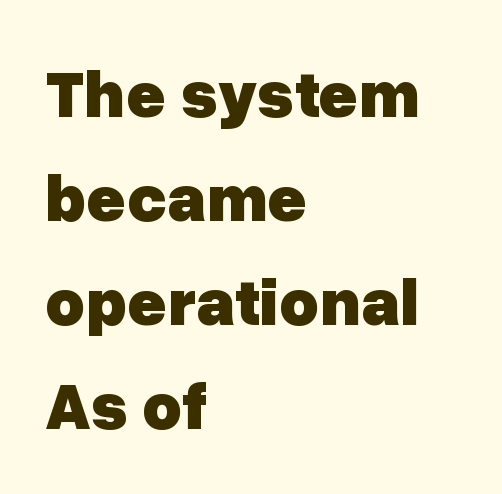
This rendering employs a face without finishing strokes, i.e., a sans-serif. Observe the ordinary spacing: letters are neighbours, not strangers. Horizontally, the lines are justified to the leading edge only. Plenty of ink on the page — the face is bold. Regarding leading, the lines here are spaced in the standard way.
